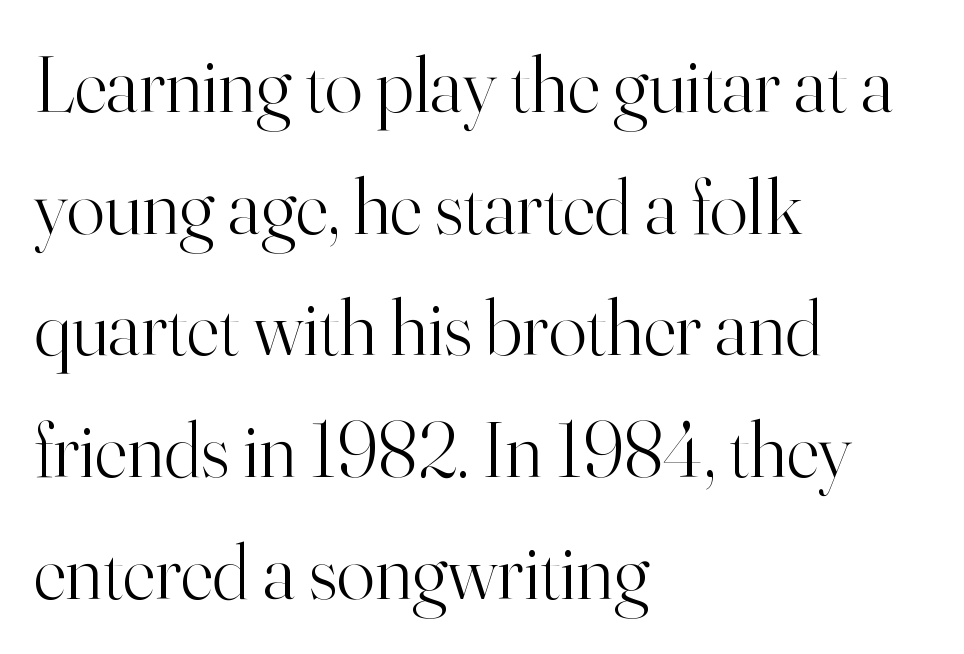
Is this a fixed-width face? No — the glyphs have proportional, varying widths. Baseline-to-baseline distance is the conventional proportion of letter height. The passage shown has conventional tracking throughout. Is this a sans? No — the strokes have serifs. These glyphs show unthickened strokes, regular width or finer.
